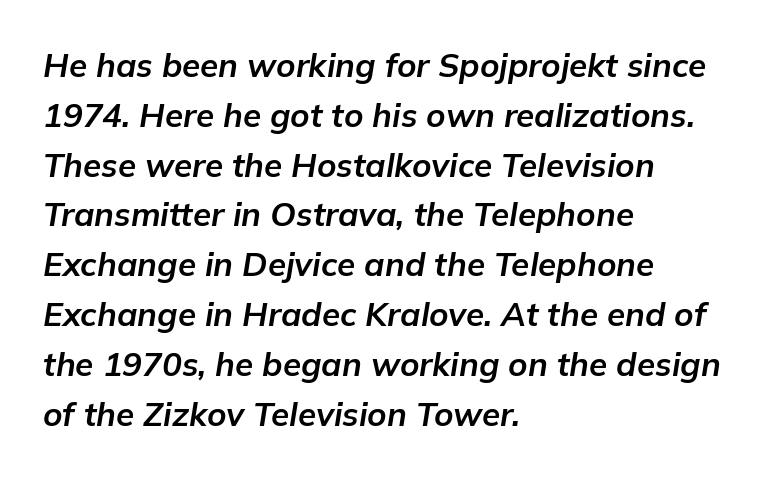
Q: Is the text bold? A: Yes.
Q: Is the text italic (slanted)? A: Yes, it leans right by about 9 degrees.
Q: Is the text underlined? A: No.
Q: How is the paragraph aligned? A: Left-aligned.
Q: Is the spacing between letters normal or unusually wide? A: Normal.
Q: Is the spacing between lines tight, normal or loose? A: Normal.
Q: Width (condensed, normal, or wide)? A: Normal.
Q: Stroke contrast? A: Low.
Q: x-height? A: Medium.
Q: Monospaced? A: No.
